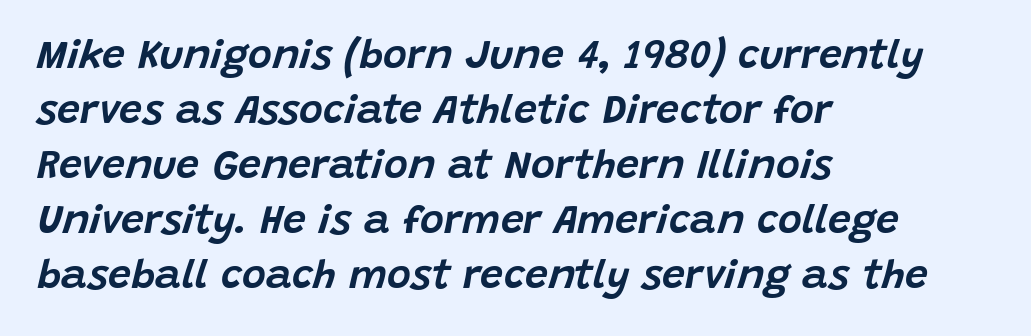
{"italic": "yes", "lean": "right", "slant_degrees": 15, "width": "normal", "stroke_contrast": "low", "x_height": "large", "monospaced": "no", "underline": "no", "align": "left", "line_spacing": "normal", "line_spacing_ratio": 1.34, "letter_spacing": "normal", "letter_spacing_em": 0.0, "glyph_px": 41}
